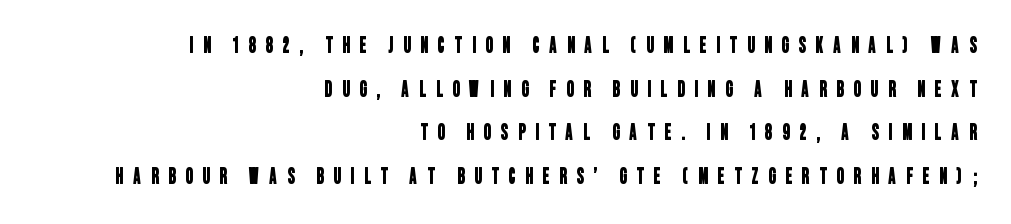
{"underline": "no", "align": "right", "line_spacing": "loose", "line_spacing_ratio": 1.98, "letter_spacing": "wide", "letter_spacing_em": 0.46, "glyph_px": 22}
